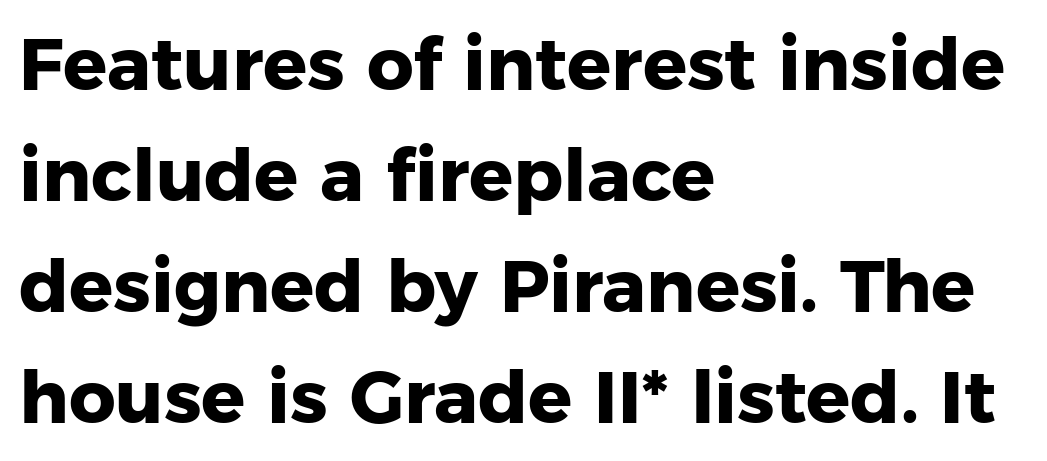
The image shows 73 px heavy sans-serif type, upright; set left-aligned, normal line spacing (1.52x), normal letter spacing, not underlined; low stroke contrast and a medium x-height.
